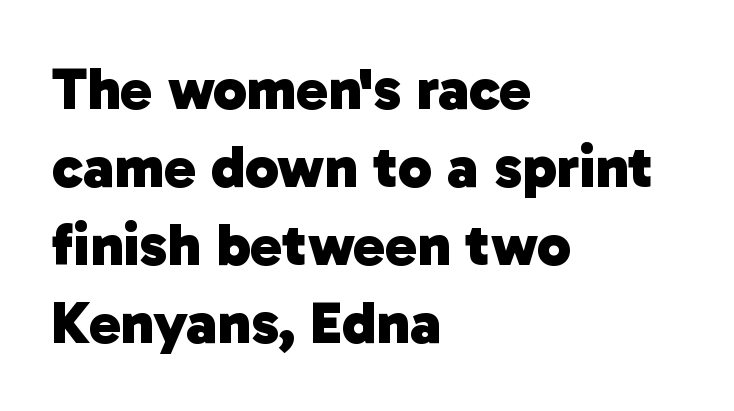
Each letter keeps its own natural width here, so spacing adapts to shape. The text block is weighted toward the left margin, trailing off unevenly rightward. What's the leading like? Ordinary, nothing unusual. Chunky letters — that's bold for sure.
